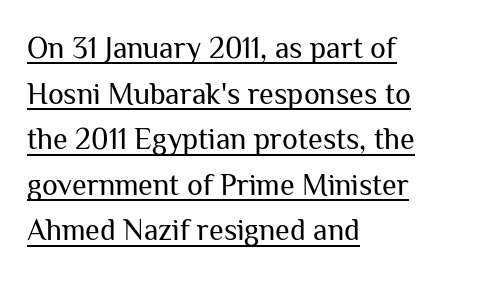
The image shows 30 px regular-weight sans-serif type, upright; set left-aligned, normal line spacing (1.52x), normal letter spacing, underlined; medium stroke contrast and a medium x-height.
